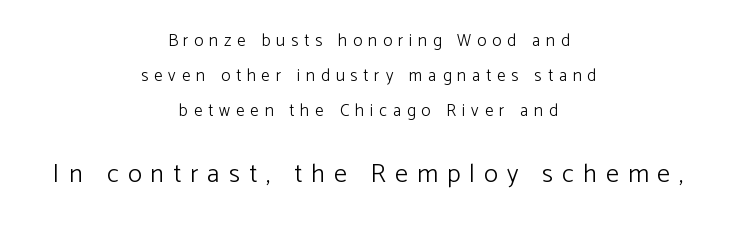
{"italic": "no", "bold": "no", "underline": "no", "align": "center", "line_spacing": "loose", "line_spacing_ratio": 2.07, "letter_spacing": "wide", "letter_spacing_em": 0.35, "larger_block": "second", "size_ratio": 1.53, "glyph_px": 26}
